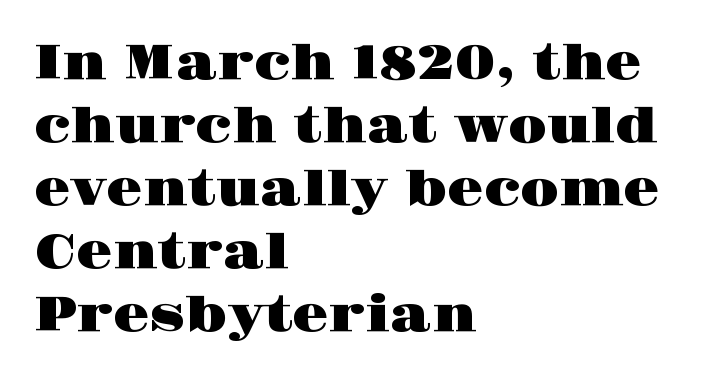
Q: Is the text italic (slanted)? A: No, it is upright.
Q: Is the typeface a serif or a sans-serif typeface? A: Serif.
Q: Is the text underlined? A: No.
Q: How is the paragraph aligned? A: Left-aligned.
Q: Is the spacing between letters normal or unusually wide? A: Normal.
Q: Is the spacing between lines tight, normal or loose? A: Normal.
Q: Width (condensed, normal, or wide)? A: Wide.
Q: Stroke contrast? A: High.
Q: x-height? A: Large.
Q: Monospaced? A: No.
